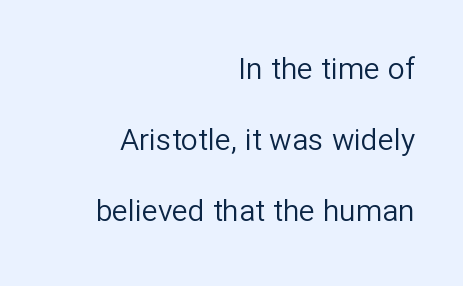
Q: Is the text bold? A: No.
Q: Is the text italic (slanted)? A: No, it is upright.
Q: Is the typeface a serif or a sans-serif typeface? A: Sans-serif.
Q: Is the text underlined? A: No.
Q: How is the paragraph aligned? A: Right-aligned.
Q: Is the spacing between letters normal or unusually wide? A: Normal.
Q: Is the spacing between lines tight, normal or loose? A: Loose.
Q: Width (condensed, normal, or wide)? A: Normal.
Q: Stroke contrast? A: Low.
Q: x-height? A: Medium.
Q: Monospaced? A: No.
